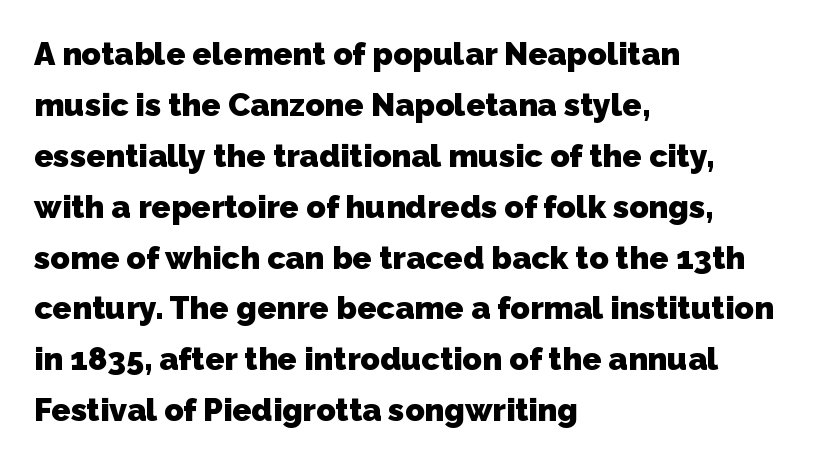
The image shows 32 px heavy sans-serif type; set left-aligned, normal line spacing (1.59x), normal letter spacing, not underlined; low stroke contrast and a medium x-height.
